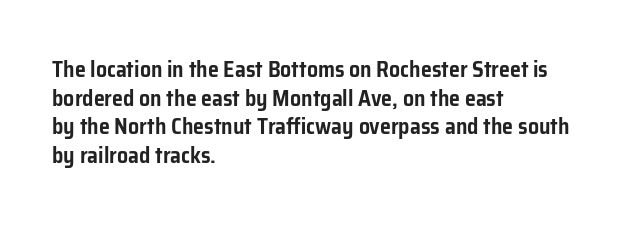
The image shows 22 px text type, upright; set left-aligned, normal line spacing (1.3x), normal letter spacing, not underlined.
